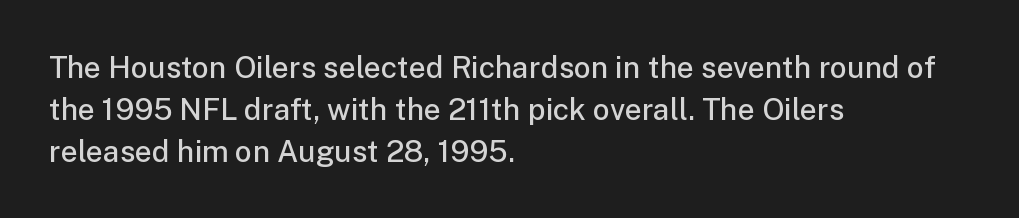
The image shows 30 px semibold sans-serif type, upright; set left-aligned, normal line spacing (1.4x), normal letter spacing, not underlined; low stroke contrast and a medium x-height.
